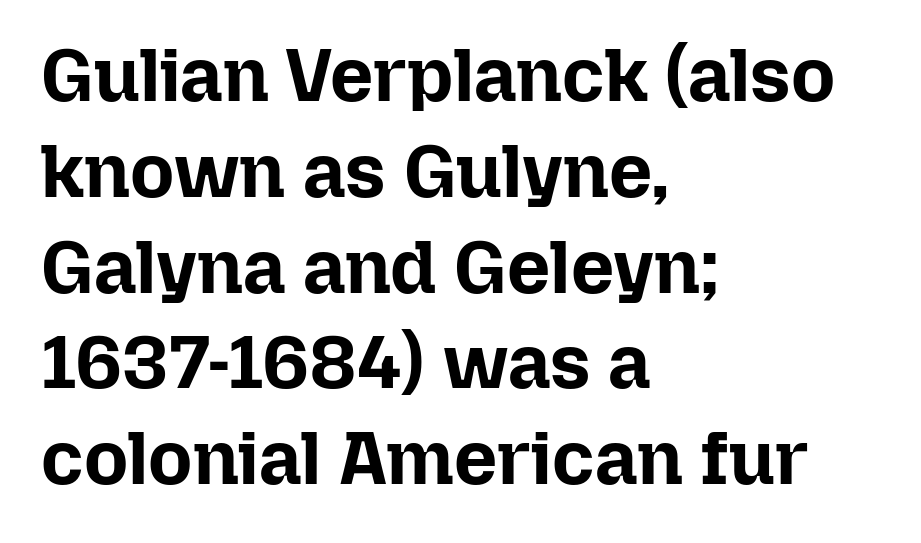
{"italic": "no", "bold": "yes", "weight": "bold", "width": "normal", "stroke_contrast": "low", "x_height": "medium", "monospaced": "no", "underline": "no", "align": "left", "line_spacing": "normal", "line_spacing_ratio": 1.26, "letter_spacing": "normal", "letter_spacing_em": 0.0, "glyph_px": 76}
